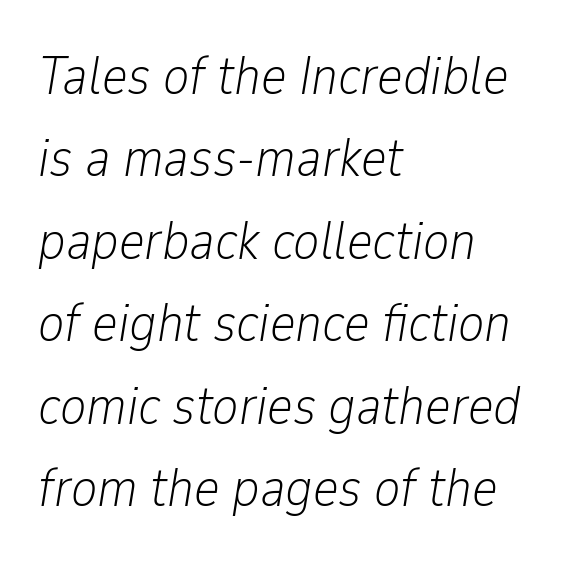
Q: Is the text bold? A: No.
Q: Is the text italic (slanted)? A: Yes, it leans right by about 9 degrees.
Q: Is the text underlined? A: No.
Q: How is the paragraph aligned? A: Left-aligned.
Q: Is the spacing between letters normal or unusually wide? A: Normal.
Q: Is the spacing between lines tight, normal or loose? A: Normal.
Q: Width (condensed, normal, or wide)? A: Condensed.
Q: Stroke contrast? A: Low.
Q: x-height? A: Medium.
Q: Monospaced? A: No.
